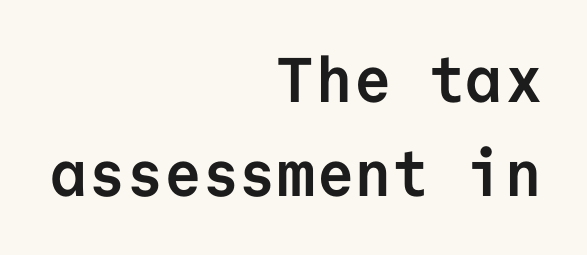
Each row of text sits above clean, open space. What kind of face is this? One without serifs — a sans. The passage shown stacks its lines at a standard gap. Italic? Not at all — the glyphs are vertical. Every character here occupies the same horizontal width, giving the sample a typewriter-like rhythm.
